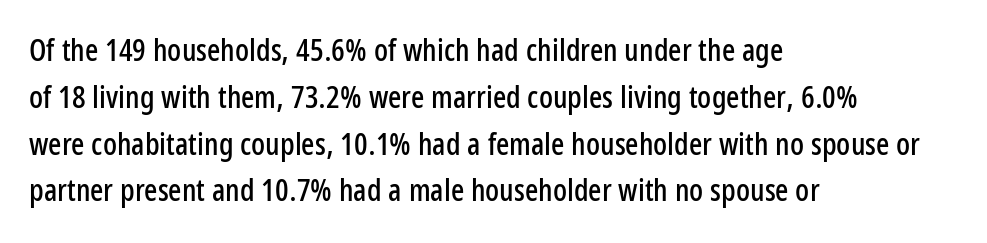
Q: Is the text italic (slanted)? A: No, it is upright.
Q: Is the typeface a serif or a sans-serif typeface? A: Sans-serif.
Q: Is the text underlined? A: No.
Q: How is the paragraph aligned? A: Left-aligned.
Q: Is the spacing between letters normal or unusually wide? A: Normal.
Q: Is the spacing between lines tight, normal or loose? A: Normal.
Q: Width (condensed, normal, or wide)? A: Condensed.
Q: Stroke contrast? A: Low.
Q: x-height? A: Medium.
Q: Monospaced? A: No.
